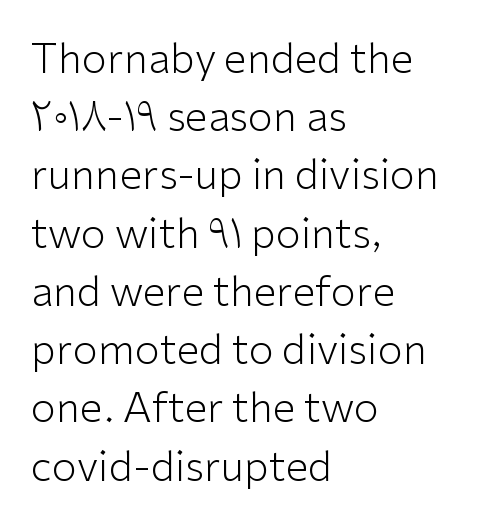
The image shows 41 px light sans-serif type, upright; set left-aligned, normal line spacing (1.42x), normal letter spacing, not underlined; low stroke contrast and a medium x-height.
